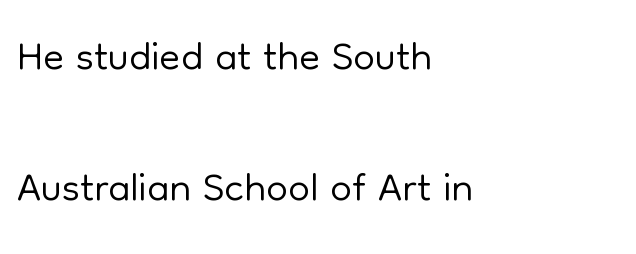
Q: Is the text bold? A: No.
Q: Is the text italic (slanted)? A: No, it is upright.
Q: Is the typeface a serif or a sans-serif typeface? A: Sans-serif.
Q: Is the text underlined? A: No.
Q: How is the paragraph aligned? A: Left-aligned.
Q: Is the spacing between letters normal or unusually wide? A: Normal.
Q: Is the spacing between lines tight, normal or loose? A: Loose.
Q: Width (condensed, normal, or wide)? A: Normal.
Q: Stroke contrast? A: Low.
Q: x-height? A: Medium.
Q: Monospaced? A: No.
